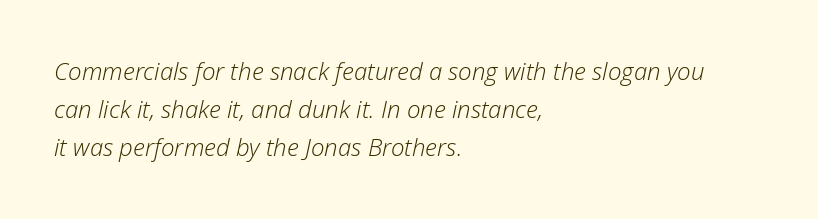
{"italic": "yes", "lean": "right", "slant_degrees": 12, "bold": "no", "underline": "no", "align": "left", "line_spacing": "normal", "line_spacing_ratio": 1.59, "letter_spacing": "normal", "letter_spacing_em": 0.0, "glyph_px": 24}
